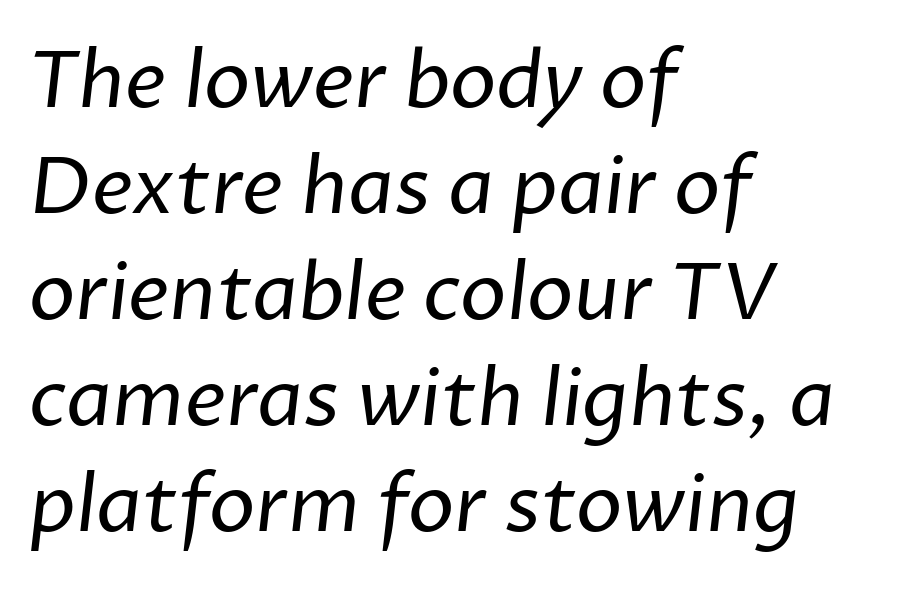
This is sans-serif lettering, the kind often seen on screens and signage. The designer left line spacing at the default. The face used here is proportionally spaced, like ordinary book or web type. No extra tracking has been applied to these lines.
